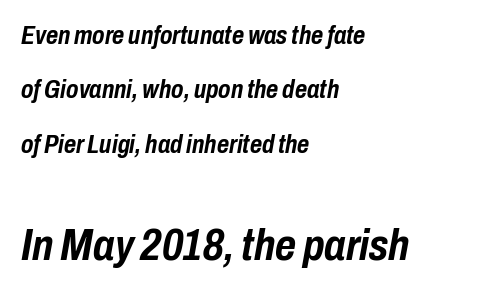
The image shows 45 px semibold, condensed type, italic (leaning right); set left-aligned, loose line spacing (2.09x), normal letter spacing, not underlined; the second (bottom) block is 1.73x larger; low stroke contrast and a medium x-height.
